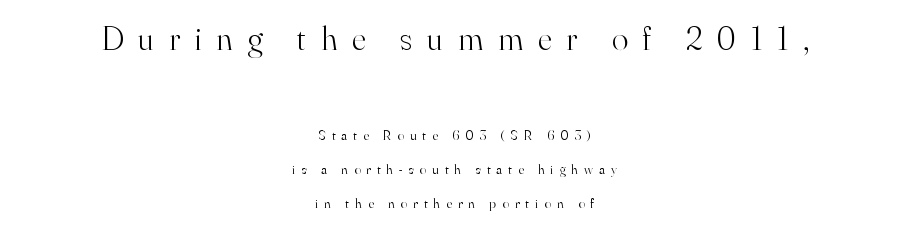
{"serif": "yes", "italic": "no", "bold": "no", "weight": "light", "width": "normal", "stroke_contrast": "high", "x_height": "small", "monospaced": "no", "underline": "no", "align": "center", "line_spacing": "loose", "line_spacing_ratio": 2.44, "letter_spacing": "wide", "letter_spacing_em": 0.43, "larger_block": "first", "size_ratio": 2.43, "glyph_px": 34}
